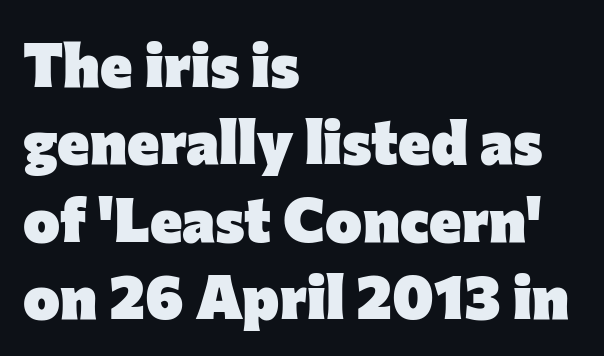
Notice how the passage keeps a crisp vertical edge on the left only. This sample uses plain, unmodified letter spacing. These lines are rendered in a variable-pitch font. Nope, no serifs anywhere on these letters.
